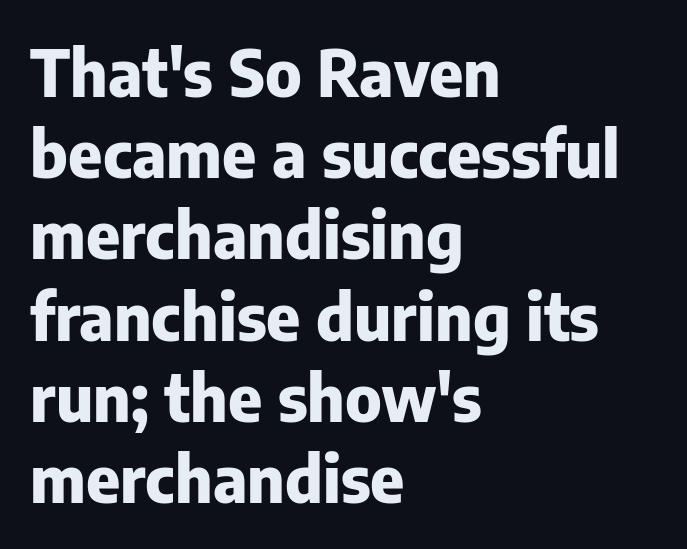
The image shows 65 px heavy sans-serif type, upright; set left-aligned, normal line spacing (1.25x), normal letter spacing, not underlined; low stroke contrast and a medium x-height.
